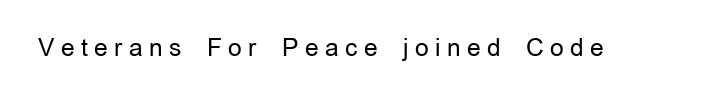
The horizontal fit of the characters is loose and conspicuously gappy. The type sits square on the baseline with zero lean. A clean baseline with only descenders dipping below it. No extra ink here — the face is not bold.
